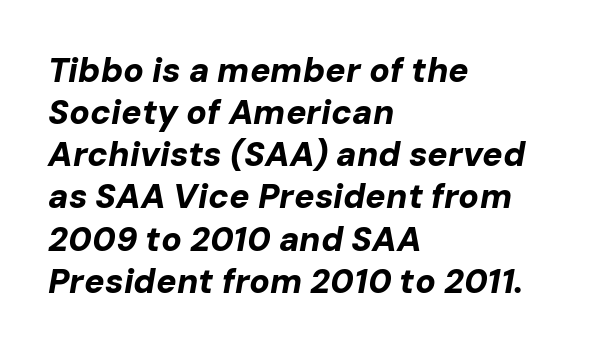
The passage shown is not underscored anywhere. Caption: bold face, heavy strokes. A typesetter would mark this as italic. Line beginnings align vertically; line endings do not. Do the characters align in a grid? No, the font is proportional. The letters sit at their default tracking, neither squeezed nor spread.
